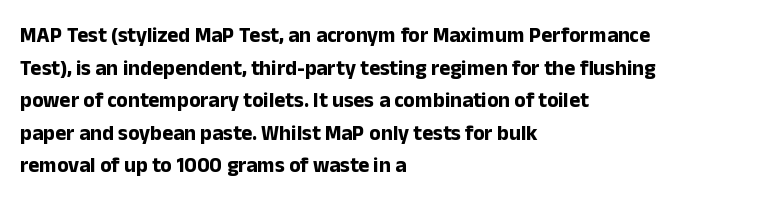
The image shows 21 px bold type, upright; set left-aligned, normal line spacing (1.55x), normal letter spacing, not underlined.
